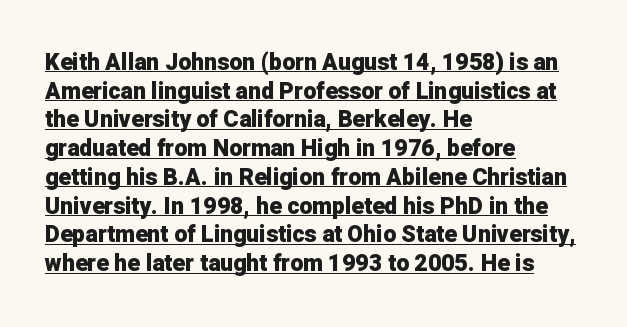
A student would call this left alignment; a typographer would say flush left, rag right. Strokes here are thick enough to call this a true bold. A normal amount of white space separates one row of letters from the next. The passage shown has conventional tracking throughout. In terms of posture, this sample is upright.
